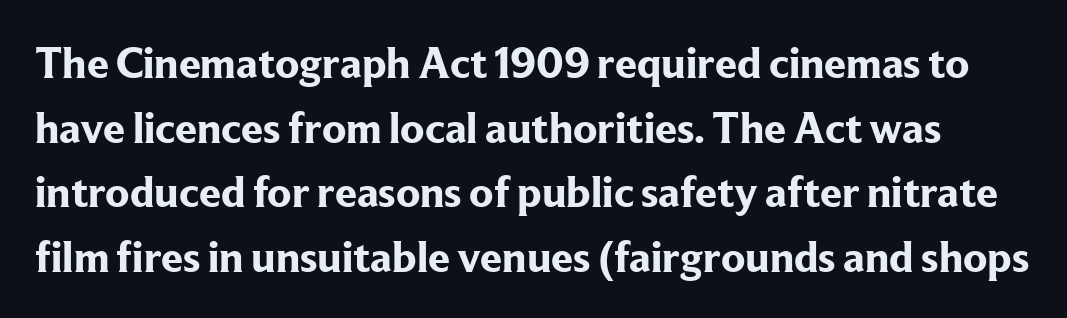
Q: Is the text bold? A: Yes.
Q: Is the text italic (slanted)? A: No, it is upright.
Q: Is the typeface a serif or a sans-serif typeface? A: Serif.
Q: Is the text underlined? A: No.
Q: Is the spacing between letters normal or unusually wide? A: Normal.
Q: Is the spacing between lines tight, normal or loose? A: Normal.
Q: Width (condensed, normal, or wide)? A: Normal.
Q: Stroke contrast? A: Low.
Q: x-height? A: Medium.
Q: Monospaced? A: No.
